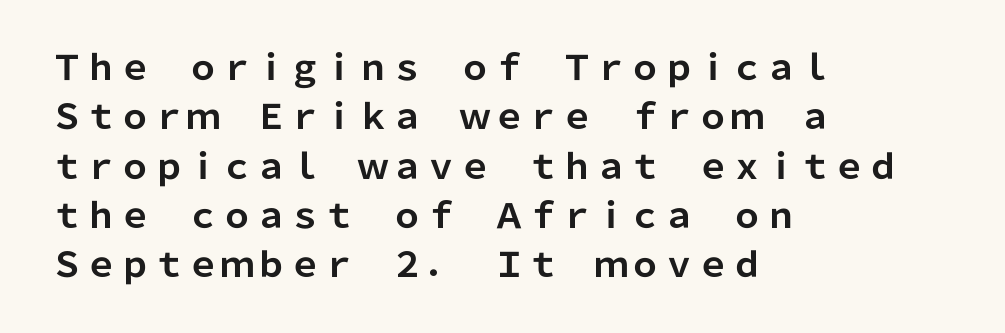
Q: Is the text bold? A: Yes.
Q: Is the text italic (slanted)? A: No, it is upright.
Q: Is the typeface a serif or a sans-serif typeface? A: Sans-serif.
Q: Is the text underlined? A: No.
Q: How is the paragraph aligned? A: Left-aligned.
Q: Is the spacing between letters normal or unusually wide? A: Normal.
Q: Is the spacing between lines tight, normal or loose? A: Normal.
Q: Width (condensed, normal, or wide)? A: Normal.
Q: Stroke contrast? A: Low.
Q: x-height? A: Medium.
Q: Monospaced? A: No.
